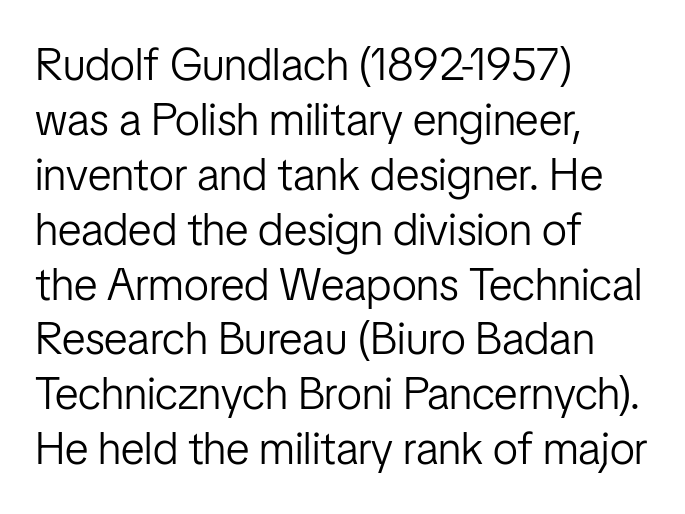
Q: Is the text bold? A: No.
Q: Is the text italic (slanted)? A: No, it is upright.
Q: Is the typeface a serif or a sans-serif typeface? A: Sans-serif.
Q: Is the text underlined? A: No.
Q: How is the paragraph aligned? A: Left-aligned.
Q: Is the spacing between letters normal or unusually wide? A: Normal.
Q: Width (condensed, normal, or wide)? A: Condensed.
Q: Stroke contrast? A: Low.
Q: x-height? A: Medium.
Q: Monospaced? A: No.
